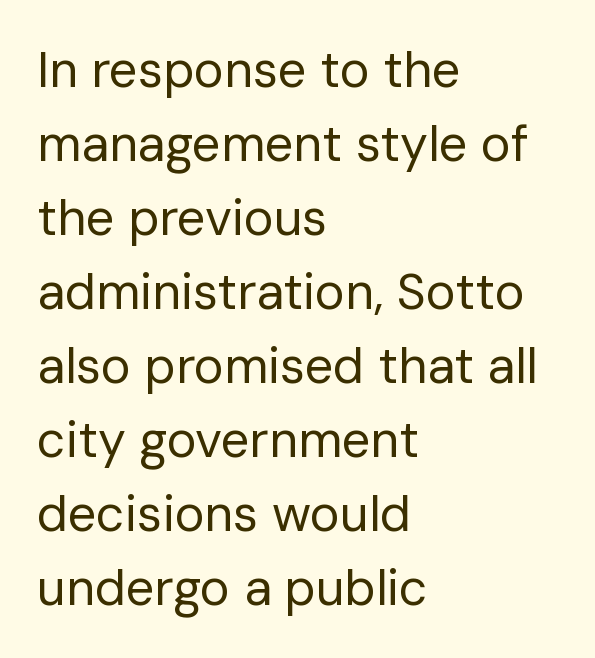
Q: Is the text bold? A: No.
Q: Is the text italic (slanted)? A: No, it is upright.
Q: Is the typeface a serif or a sans-serif typeface? A: Sans-serif.
Q: Is the text underlined? A: No.
Q: How is the paragraph aligned? A: Left-aligned.
Q: Is the spacing between letters normal or unusually wide? A: Normal.
Q: Is the spacing between lines tight, normal or loose? A: Normal.
Q: Width (condensed, normal, or wide)? A: Normal.
Q: Stroke contrast? A: Low.
Q: x-height? A: Medium.
Q: Monospaced? A: No.
